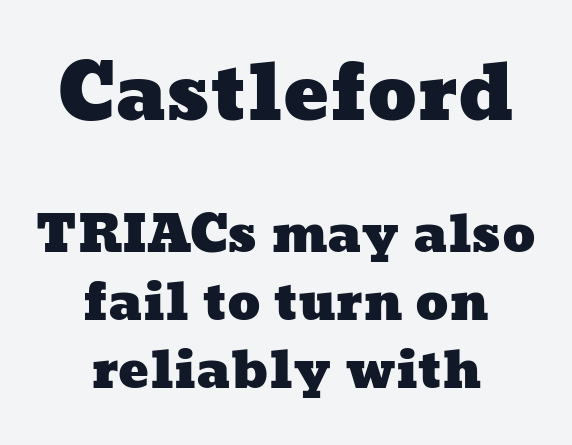
Q: Is the text underlined? A: No.
Q: How is the paragraph aligned? A: Centered.
Q: Is the spacing between letters normal or unusually wide? A: Normal.
Q: Is the spacing between lines tight, normal or loose? A: Normal.
Q: Which block of text is set in a larger size, the first (top) or the second (bottom)? A: The first (top) one.
Q: Width (condensed, normal, or wide)? A: Wide.
Q: Stroke contrast? A: Low.
Q: x-height? A: Medium.
Q: Monospaced? A: No.
